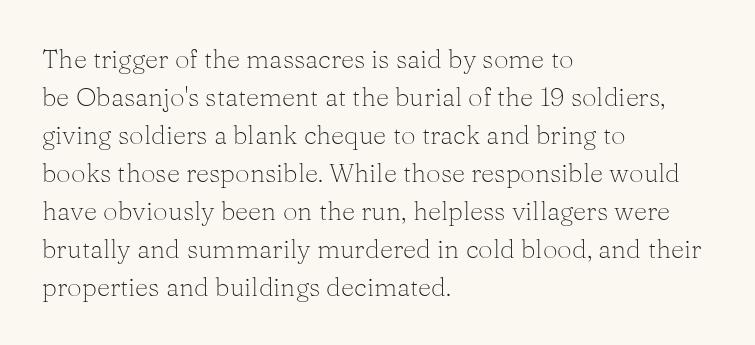
The image shows 26 px text type, upright; set left-aligned, normal line spacing (1.46x), normal letter spacing, not underlined.
